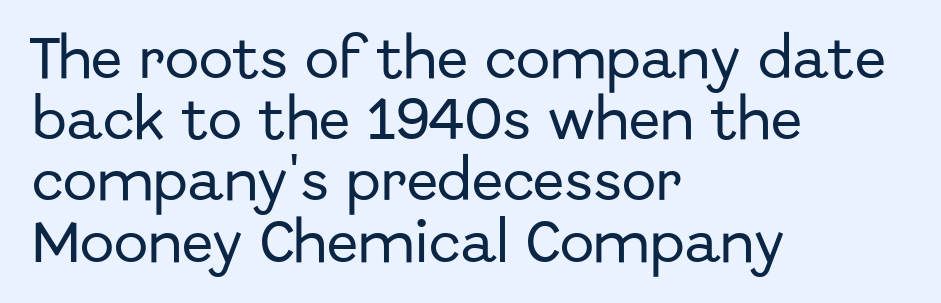
The image shows 46 px sans-serif type, upright; set left-aligned, normal line spacing (1.33x), normal letter spacing, not underlined; low stroke contrast and a medium x-height.
